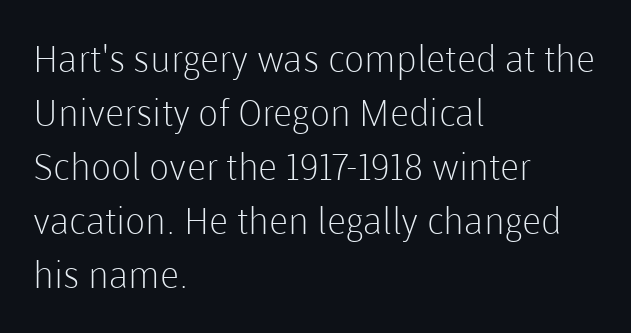
Normally led — the rows are evenly, conventionally spaced. Varying glyph widths throughout — classic text-font behaviour. The ragged edge is on the right, which tells us the setting is flush left. The characters display no serif detailing; their extremities are plain. Weight: not bold — regular or lighter. Posture: straight, roman, zero tilt.
